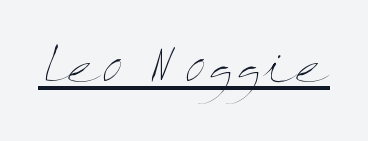
Q: Is the text bold? A: No.
Q: Is the text italic (slanted)? A: Yes.
Q: Is the text underlined? A: Yes.
Q: Is the spacing between letters normal or unusually wide? A: Normal.
Q: Width (condensed, normal, or wide)? A: Wide.
Q: Stroke contrast? A: Medium.
Q: x-height? A: Medium.
Q: Monospaced? A: No.
